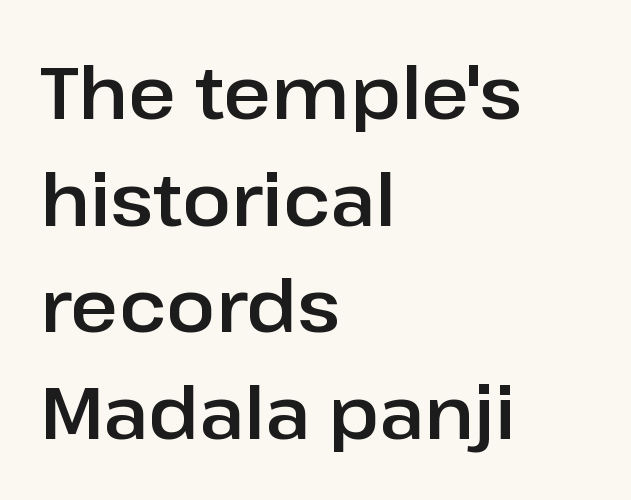
{"serif": "no", "italic": "no", "width": "normal", "stroke_contrast": "low", "x_height": "medium", "monospaced": "no", "underline": "no", "align": "left", "line_spacing": "normal", "line_spacing_ratio": 1.46, "letter_spacing": "normal", "letter_spacing_em": 0.0, "glyph_px": 73}
